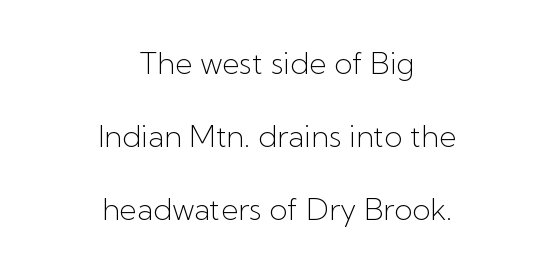
The passage shown is typeset with a sans-serif family. Compared with a flush-left layout, this one balances lines on the center instead. Every character sits straight up, as roman type does. This sample has the flowing, uneven cadence of proportional lettering. The letterforms sit shoulder to shoulder at normal distance.
